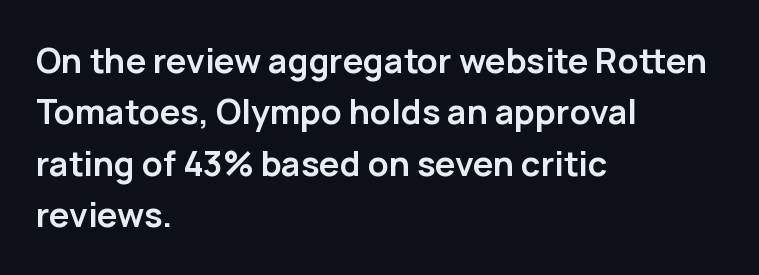
Q: Is the text bold? A: Yes.
Q: Is the text italic (slanted)? A: No, it is upright.
Q: Is the typeface a serif or a sans-serif typeface? A: Sans-serif.
Q: Is the text underlined? A: No.
Q: How is the paragraph aligned? A: Left-aligned.
Q: Is the spacing between letters normal or unusually wide? A: Normal.
Q: Is the spacing between lines tight, normal or loose? A: Normal.
Q: Width (condensed, normal, or wide)? A: Normal.
Q: Stroke contrast? A: Low.
Q: x-height? A: Medium.
Q: Monospaced? A: No.
